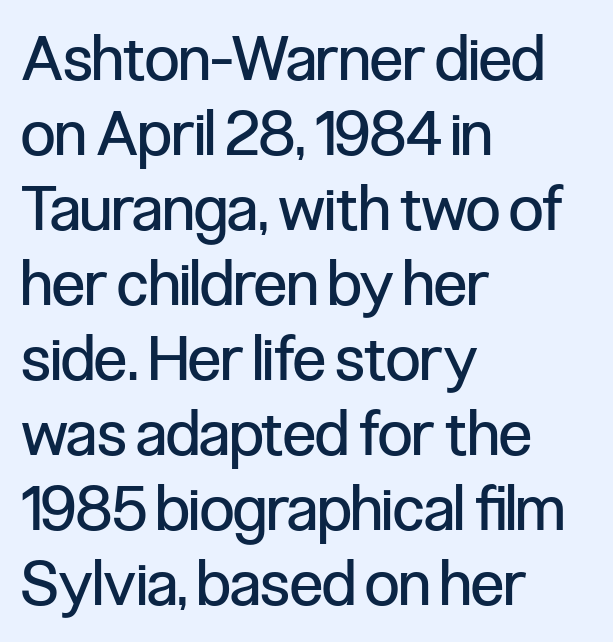
{"serif": "no", "italic": "no", "bold": "no", "weight": "regular", "width": "condensed", "stroke_contrast": "low", "x_height": "medium", "monospaced": "no", "underline": "no", "align": "left", "line_spacing_ratio": 1.21, "letter_spacing": "normal", "letter_spacing_em": 0.0, "glyph_px": 62}
